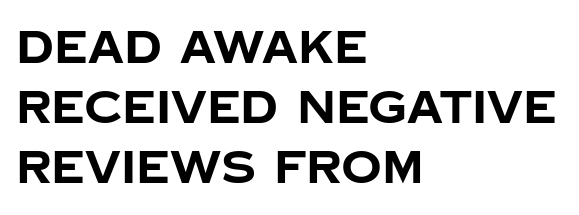
Anything drawn beneath the words? Only blank space. Nobody touched the tracking dial on this one. Each letter's strokes conclude bluntly, with no projecting serifs. Strokes here are thick enough to call this a true bold. Character widths vary here, with narrow letters taking less room than wide ones.
